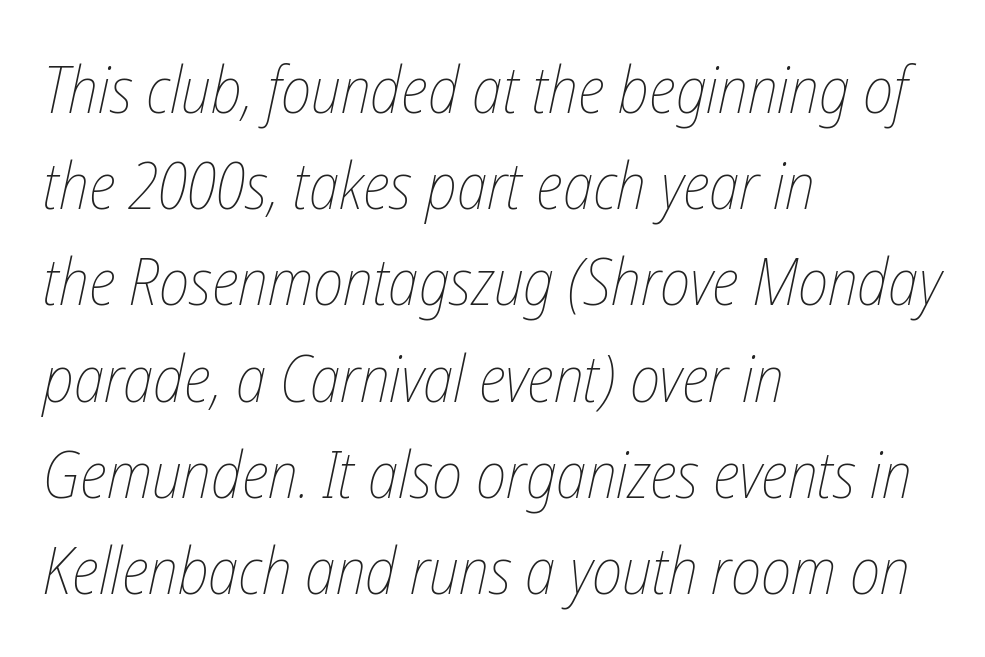
The image shows 65 px thin, condensed type, italic (leaning right); set left-aligned, normal line spacing (1.48x), normal letter spacing, not underlined; low stroke contrast and a medium x-height.
